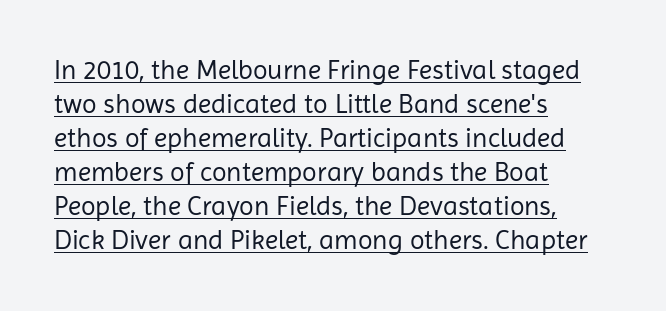
Q: Is the text bold? A: No.
Q: Is the text italic (slanted)? A: No, it is upright.
Q: Is the text underlined? A: Yes.
Q: How is the paragraph aligned? A: Left-aligned.
Q: Is the spacing between letters normal or unusually wide? A: Normal.
Q: Is the spacing between lines tight, normal or loose? A: Normal.
